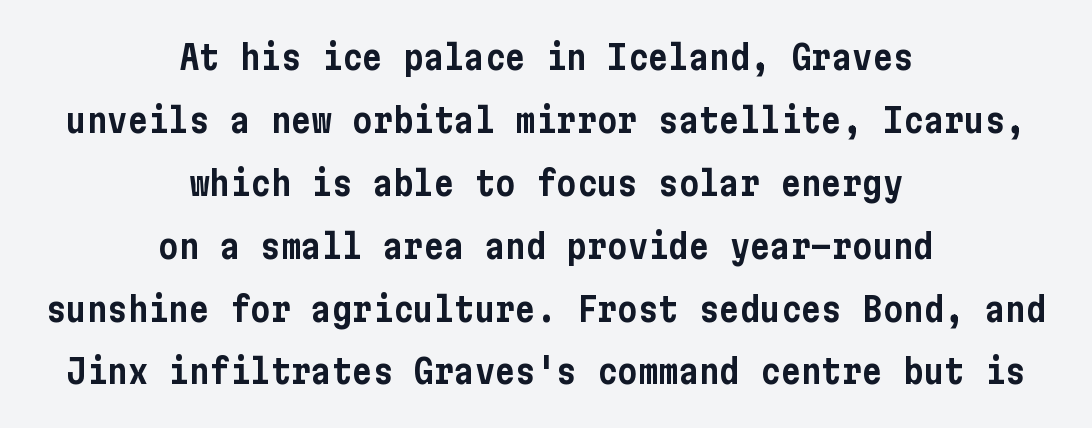
{"serif": "no", "italic": "no", "width": "condensed", "stroke_contrast": "low", "x_height": "medium", "underline": "no", "align": "center", "line_spacing_ratio": 1.85, "letter_spacing": "normal", "letter_spacing_em": 0.0, "glyph_px": 34}
